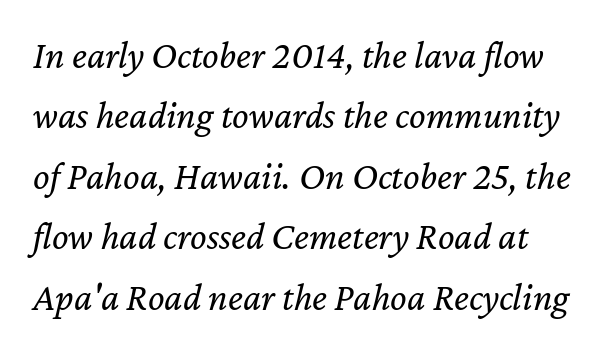
The image shows 39 px regular-weight type, italic (leaning right); set normal line spacing (1.55x), normal letter spacing, not underlined; low stroke contrast and a medium x-height.
